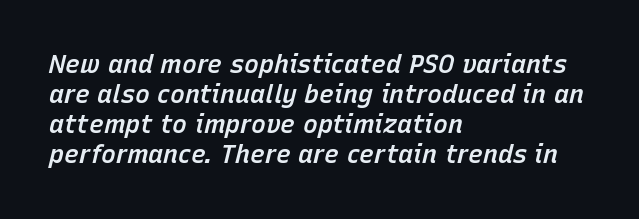
Q: Is the text bold? A: Semi-bold.
Q: Is the text italic (slanted)? A: Yes, it leans right by about 15 degrees.
Q: Is the text underlined? A: No.
Q: How is the paragraph aligned? A: Left-aligned.
Q: Is the spacing between letters normal or unusually wide? A: Normal.
